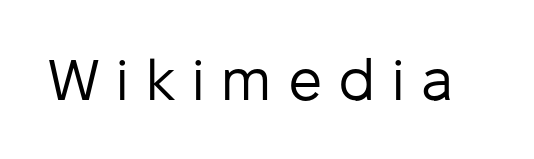
The image shows 57 px regular-weight sans-serif type, upright; set unusually wide letter spacing (+0.27 em), not underlined; low stroke contrast and a medium x-height.
